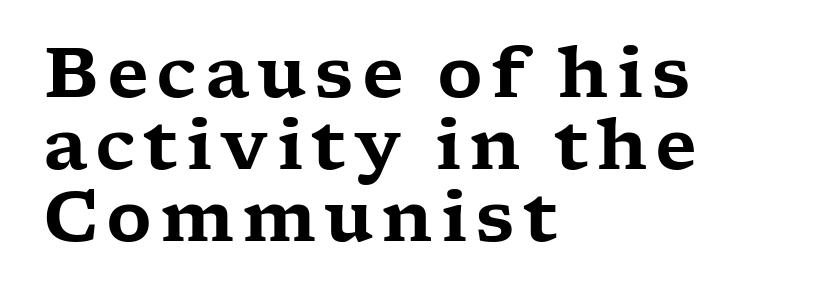
The image shows 70 px wide serif type, upright; set left-aligned, tight line spacing (1.03x), not underlined; low stroke contrast and a medium x-height.
